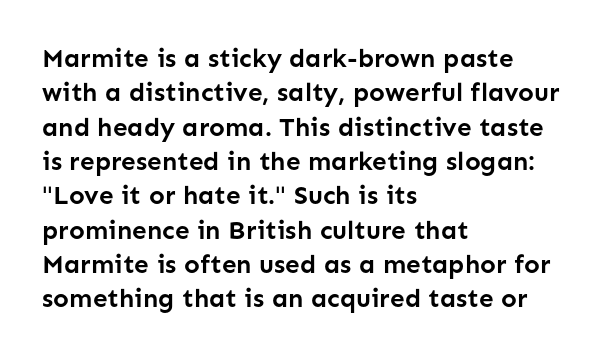
The image shows 26 px bold type, upright; set left-aligned, normal line spacing (1.32x), normal letter spacing, not underlined.
